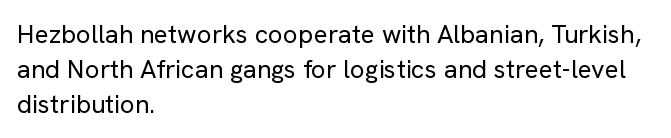
{"italic": "no", "bold": "no", "underline": "no", "align": "left", "line_spacing": "normal", "line_spacing_ratio": 1.34, "letter_spacing": "normal", "letter_spacing_em": 0.0, "glyph_px": 26}
